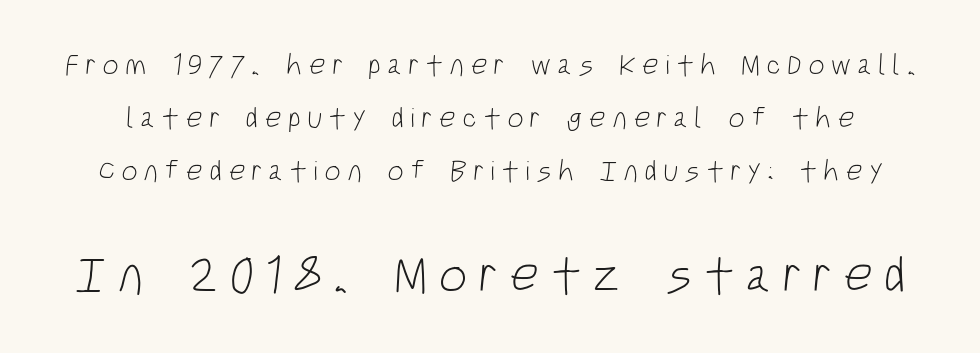
{"serif": "no", "bold": "no", "weight": "light", "width": "condensed", "stroke_contrast": "low", "x_height": "large", "monospaced": "no", "underline": "no", "line_spacing_ratio": 1.83, "letter_spacing": "wide", "letter_spacing_em": 0.22, "larger_block": "second", "size_ratio": 1.76, "glyph_px": 51}
